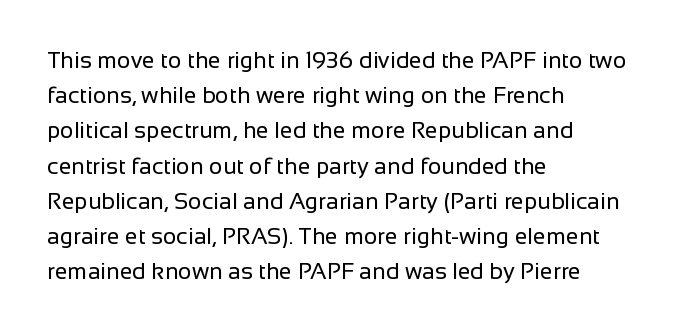
{"italic": "no", "bold": "no", "underline": "no", "align": "left", "line_spacing": "normal", "line_spacing_ratio": 1.53, "letter_spacing": "normal", "letter_spacing_em": 0.0, "glyph_px": 23}
